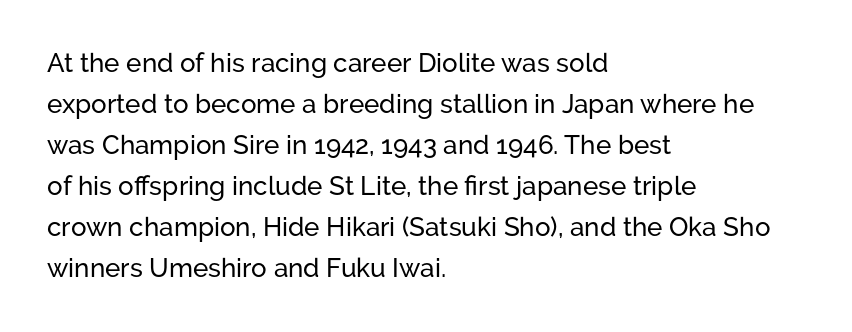
The image shows 26 px text type, upright; set left-aligned, normal line spacing (1.58x), normal letter spacing, not underlined.
